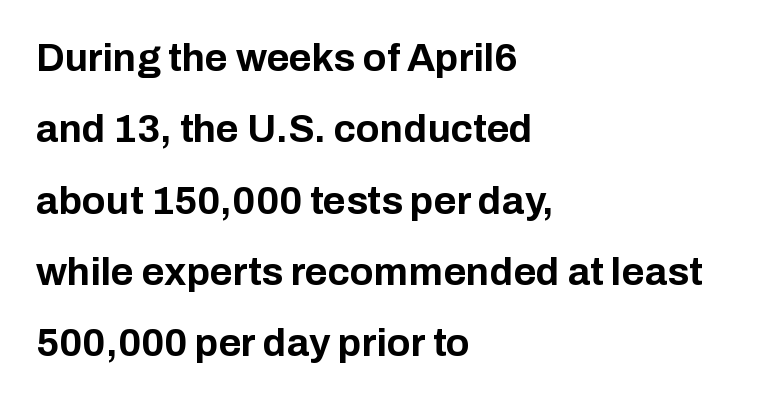
Upright lettering throughout. Layout note: lines flush left. Here the designer chose a conventional face with non-uniform glyph widths. The strokes are fattened all the way to bold.
